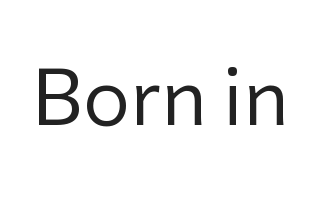
Q: Is the text bold? A: No.
Q: Is the text italic (slanted)? A: No, it is upright.
Q: Is the typeface a serif or a sans-serif typeface? A: Sans-serif.
Q: Is the text underlined? A: No.
Q: Is the spacing between letters normal or unusually wide? A: Normal.
Q: Width (condensed, normal, or wide)? A: Normal.
Q: Stroke contrast? A: Low.
Q: x-height? A: Medium.
Q: Monospaced? A: No.
